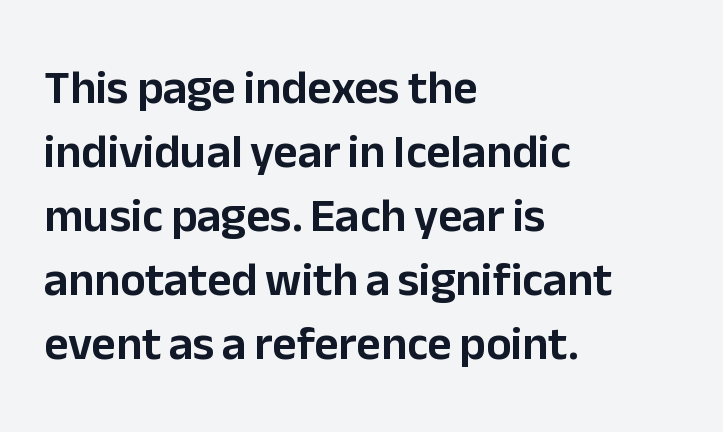
Q: Is the text italic (slanted)? A: No, it is upright.
Q: Is the typeface a serif or a sans-serif typeface? A: Sans-serif.
Q: Is the text underlined? A: No.
Q: How is the paragraph aligned? A: Left-aligned.
Q: Is the spacing between letters normal or unusually wide? A: Normal.
Q: Is the spacing between lines tight, normal or loose? A: Normal.
Q: Width (condensed, normal, or wide)? A: Normal.
Q: Stroke contrast? A: Low.
Q: x-height? A: Medium.
Q: Monospaced? A: No.
